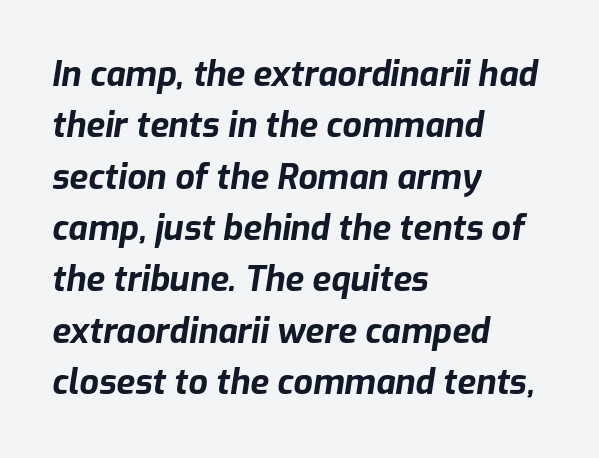
Q: Is the text bold? A: Yes.
Q: Is the text italic (slanted)? A: Yes, it leans right by about 9 degrees.
Q: Is the text underlined? A: No.
Q: How is the paragraph aligned? A: Left-aligned.
Q: Is the spacing between letters normal or unusually wide? A: Normal.
Q: Is the spacing between lines tight, normal or loose? A: Normal.
Q: Width (condensed, normal, or wide)? A: Normal.
Q: Stroke contrast? A: Low.
Q: x-height? A: Medium.
Q: Monospaced? A: No.
